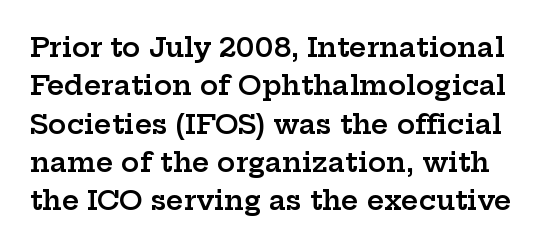
{"italic": "no", "bold": "semi", "underline": "no", "line_spacing": "normal", "line_spacing_ratio": 1.42, "letter_spacing": "normal", "letter_spacing_em": 0.0, "glyph_px": 27}
